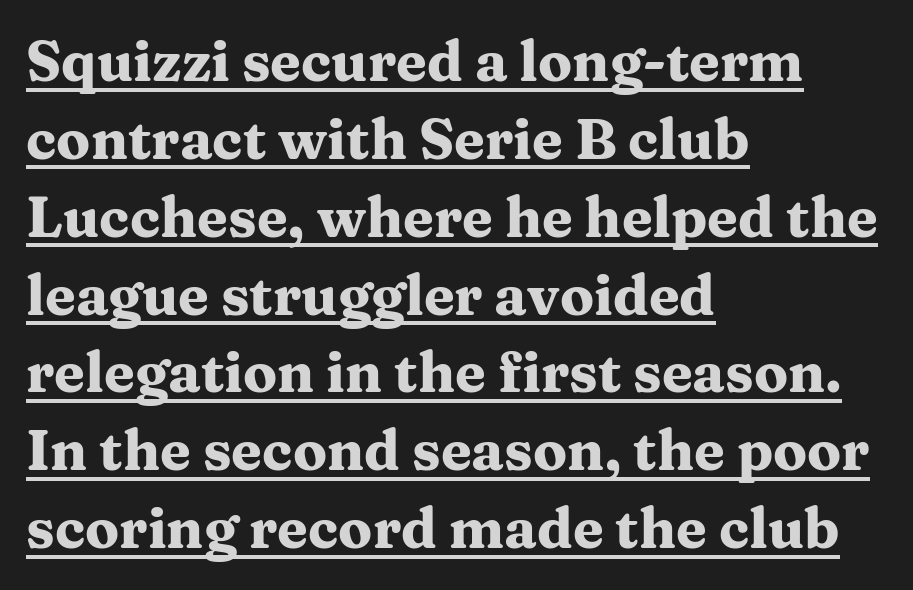
The image shows 56 px heavy, wide serif type, upright; set left-aligned, normal line spacing (1.39x), normal letter spacing, underlined; medium stroke contrast and a medium x-height.
